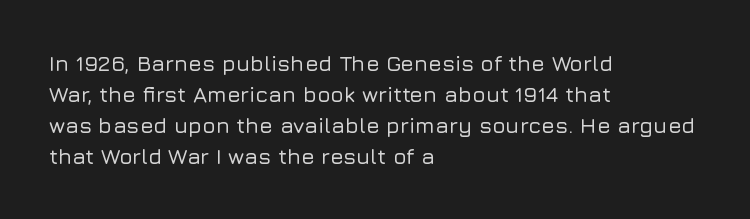
The image shows 22 px text type, upright; set left-aligned, normal line spacing (1.41x), normal letter spacing, not underlined.
